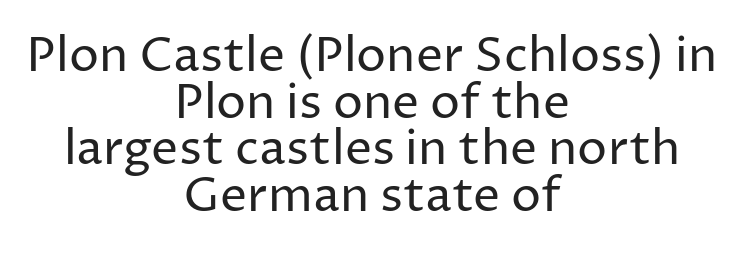
Looks like regular typesetting: each glyph gets only the width it needs. The strokes carry an ordinary text weight at most. Look at the bottom of the vertical strokes: they stop flat, with no serifs. Line starts and ends both wander, symmetrically. Beneath every word, the page is bare.
